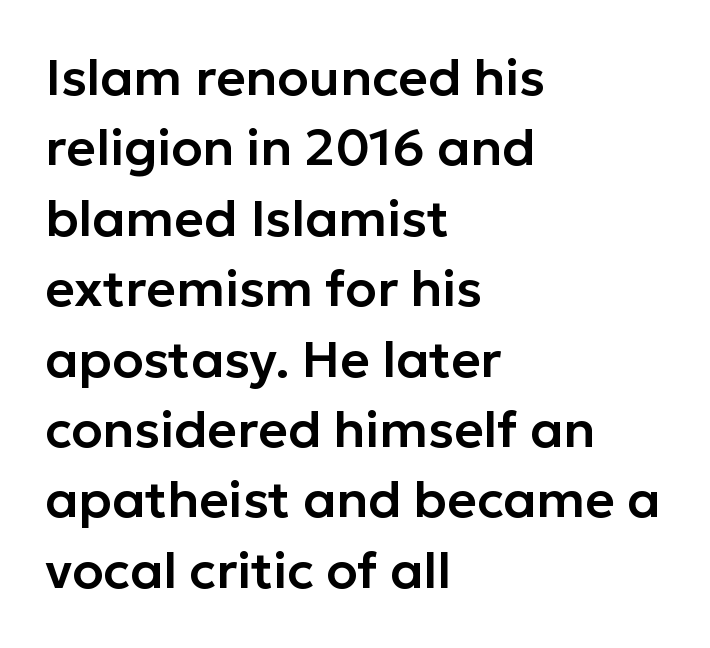
The image shows 51 px sans-serif type, upright; set left-aligned, normal line spacing (1.38x), normal letter spacing, not underlined; low stroke contrast and a medium x-height.
